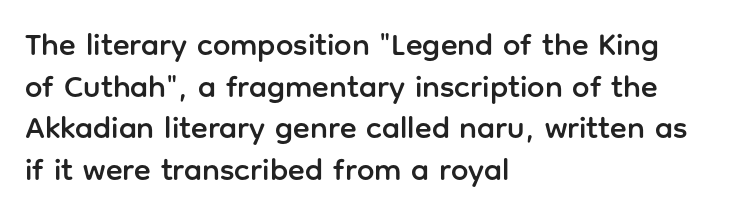
Q: Is the text italic (slanted)? A: No, it is upright.
Q: Is the typeface a serif or a sans-serif typeface? A: Sans-serif.
Q: Is the text underlined? A: No.
Q: How is the paragraph aligned? A: Left-aligned.
Q: Is the spacing between letters normal or unusually wide? A: Normal.
Q: Is the spacing between lines tight, normal or loose? A: Normal.
Q: Width (condensed, normal, or wide)? A: Normal.
Q: Stroke contrast? A: Low.
Q: x-height? A: Medium.
Q: Monospaced? A: No.
